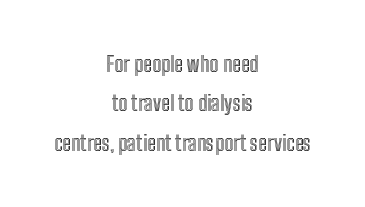
Q: Is the text italic (slanted)? A: No, it is upright.
Q: Is the text underlined? A: No.
Q: How is the paragraph aligned? A: Centered.
Q: Is the spacing between letters normal or unusually wide? A: Normal.
